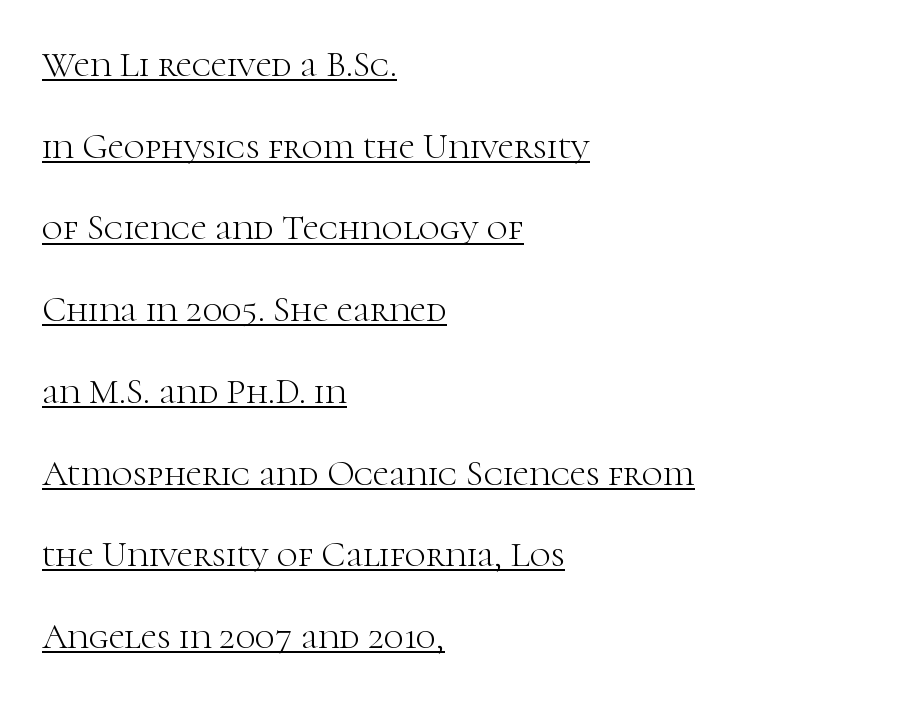
{"serif": "yes", "italic": "no", "bold": "no", "weight": "light", "width": "normal", "stroke_contrast": "high", "x_height": "medium", "monospaced": "no", "underline": "yes", "align": "left", "line_spacing": "loose", "line_spacing_ratio": 2.27, "letter_spacing": "normal", "letter_spacing_em": 0.0, "glyph_px": 36}
